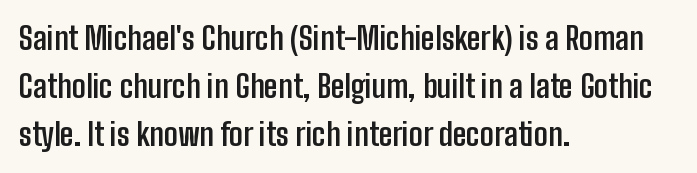
Vertical spacing — default. The characters look thick and weighty, a clear bold. The lettering stays uniformly vertical, giving the passage a roman look. The face used here is proportionally spaced, like ordinary book or web type. Notice how the passage keeps a crisp vertical edge on the left only.
